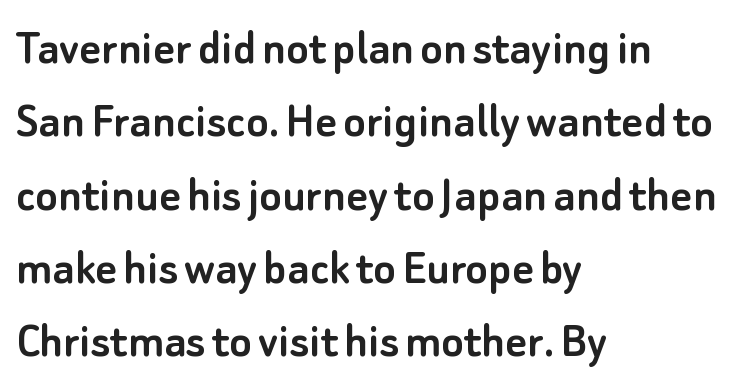
Q: Is the text italic (slanted)? A: No, it is upright.
Q: Is the typeface a serif or a sans-serif typeface? A: Sans-serif.
Q: Is the text underlined? A: No.
Q: How is the paragraph aligned? A: Left-aligned.
Q: Is the spacing between letters normal or unusually wide? A: Normal.
Q: Is the spacing between lines tight, normal or loose? A: Normal.
Q: Width (condensed, normal, or wide)? A: Normal.
Q: Stroke contrast? A: Low.
Q: x-height? A: Small.
Q: Monospaced? A: No.
